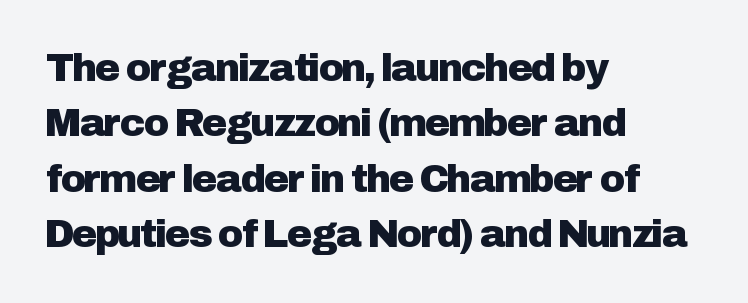
Is this a sans? Yes — the strokes have no serifs. Beneath every word, the page is bare. You can tell it's not italic because the verticals are truly vertical. Alignment: flush left.
